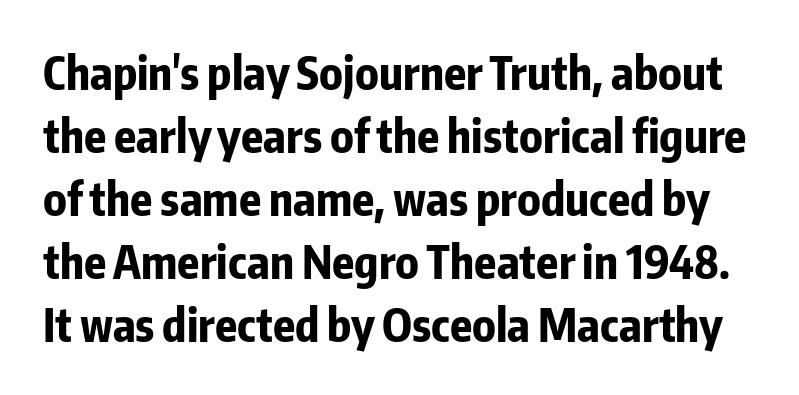
The image shows 45 px bold, condensed sans-serif type, upright; set normal line spacing (1.4x), normal letter spacing, not underlined; low stroke contrast and a medium x-height.
